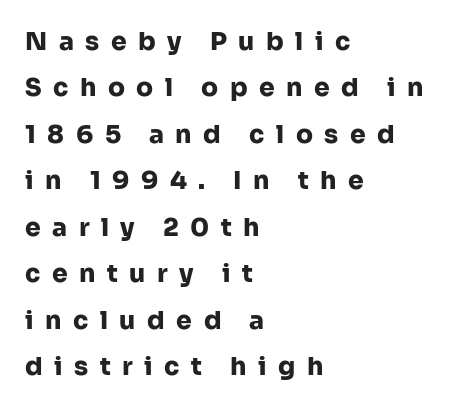
{"italic": "no", "bold": "yes", "underline": "no", "align": "left", "line_spacing_ratio": 1.86, "letter_spacing": "wide", "letter_spacing_em": 0.46, "glyph_px": 25}
